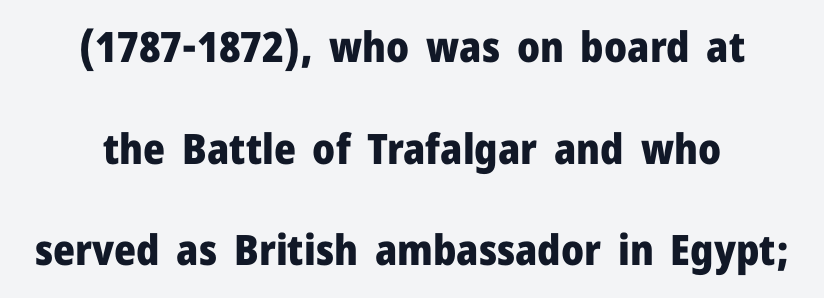
In terms of letterspacing, this is plain default setting. In CSS terms this would be text-align: center. The foot of each line stays bare and open. This sample uses an upright cut, with every glyph sitting square on the baseline.
